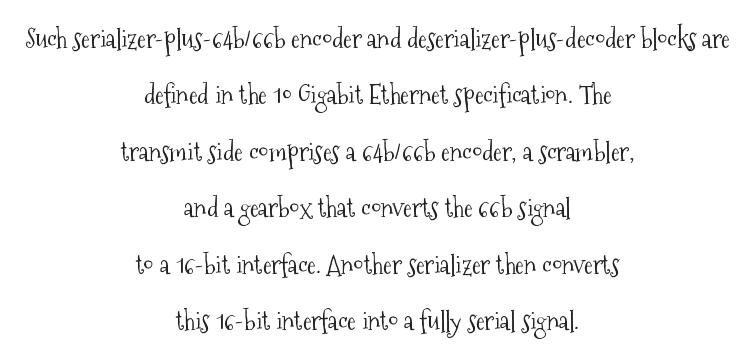
The image shows 26 px text type, upright; set centered, loose line spacing (2.17x), normal letter spacing, not underlined.
